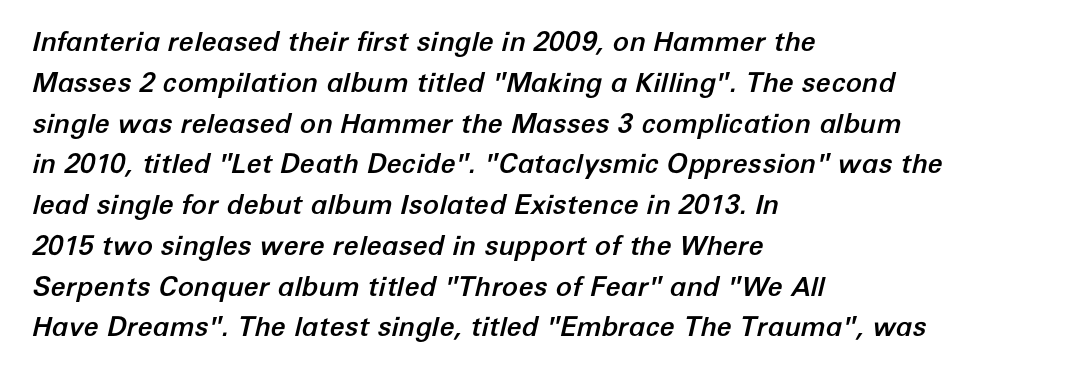
The image shows 27 px text type, italic (leaning right); set left-aligned, normal line spacing (1.51x), normal letter spacing, not underlined.
